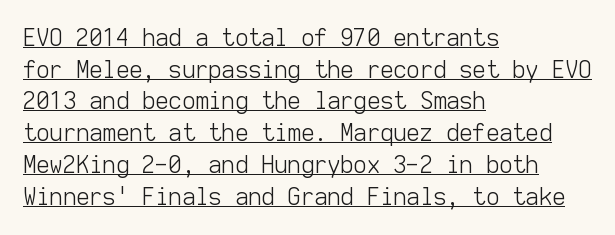
{"italic": "no", "bold": "no", "underline": "yes", "align": "left", "line_spacing": "normal", "line_spacing_ratio": 1.38, "letter_spacing": "normal", "letter_spacing_em": 0.0, "glyph_px": 23}
